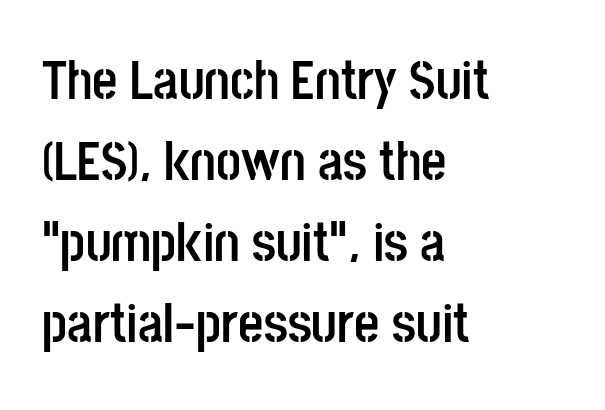
{"serif": "no", "italic": "no", "bold": "yes", "weight": "semibold", "width": "condensed", "stroke_contrast": "low", "x_height": "large", "monospaced": "no", "underline": "no", "align": "left", "line_spacing": "normal", "line_spacing_ratio": 1.47, "letter_spacing": "normal", "letter_spacing_em": 0.0, "glyph_px": 55}
